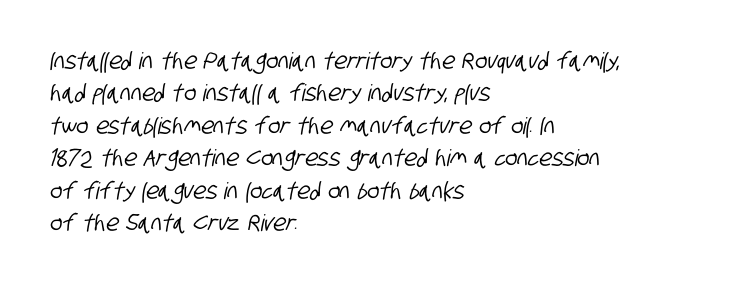
The image shows 23 px text type; set left-aligned, normal line spacing (1.41x), normal letter spacing, not underlined.
